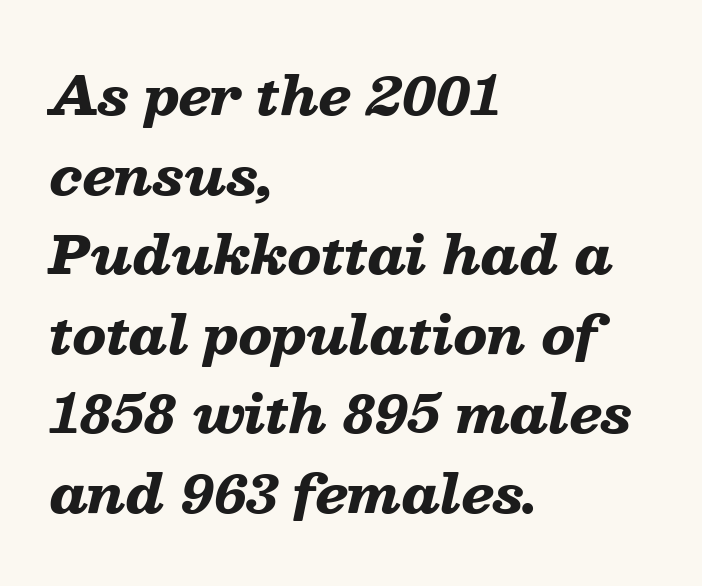
On the weight axis this lands at bold, roughly 700. Italic? Definitely — the glyphs are oblique. Bare-footed words on every line. Varying glyph widths throughout — classic text-font behaviour. Which margin do the lines hug? The left one — the right edge is uneven. Quick note: interline space is typical.
